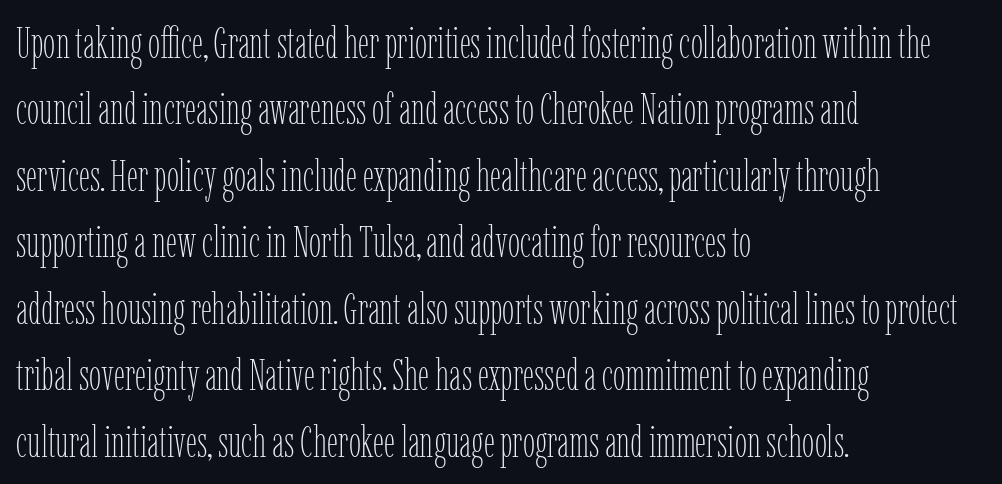
Q: Is the text bold? A: No.
Q: Is the text italic (slanted)? A: No, it is upright.
Q: Is the text underlined? A: No.
Q: How is the paragraph aligned? A: Left-aligned.
Q: Is the spacing between letters normal or unusually wide? A: Normal.
Q: Is the spacing between lines tight, normal or loose? A: Normal.
Q: Width (condensed, normal, or wide)? A: Condensed.
Q: Stroke contrast? A: Low.
Q: x-height? A: Medium.
Q: Monospaced? A: No.
